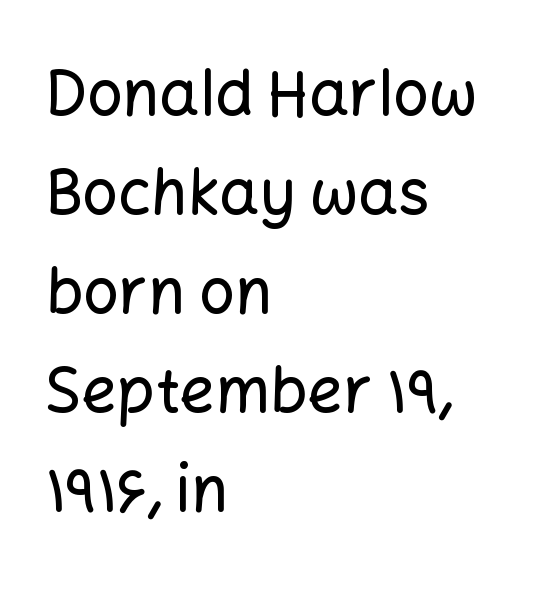
Bare-footed words on every line. You could not count columns in this text — the font is proportionally spaced. Look at the bottom of the vertical strokes: they stop flat, with no serifs. Standard letterfit; no display-style spreading of the glyphs. Quick note: not italic, upright. The paragraph shown leans on its left margin.
